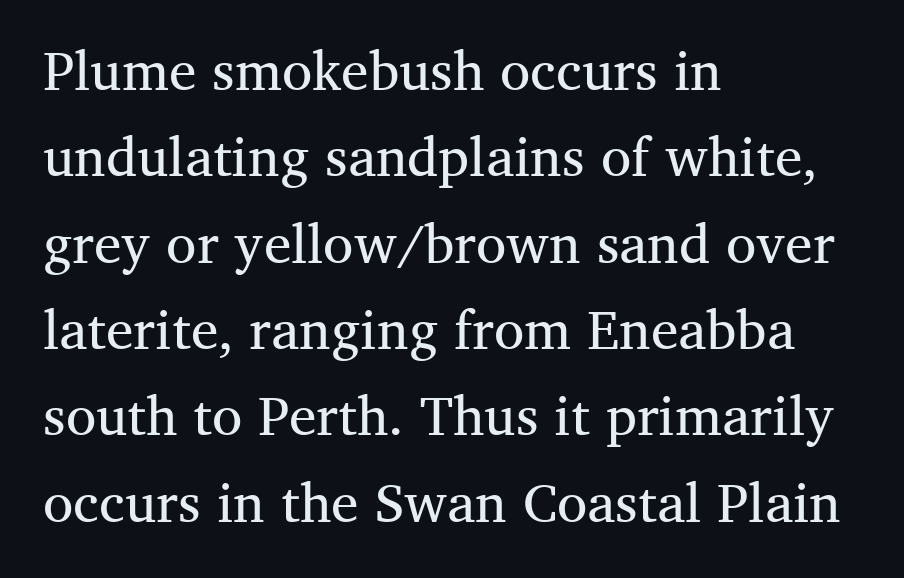
The gaps between neighbouring characters are ordinary and unremarkable. Has an underline been added? It has not. A typesetter would label this face a serif. All the whitespace from short lines collects on the right. A typesetter would call this proportional, since set widths differ per character.
